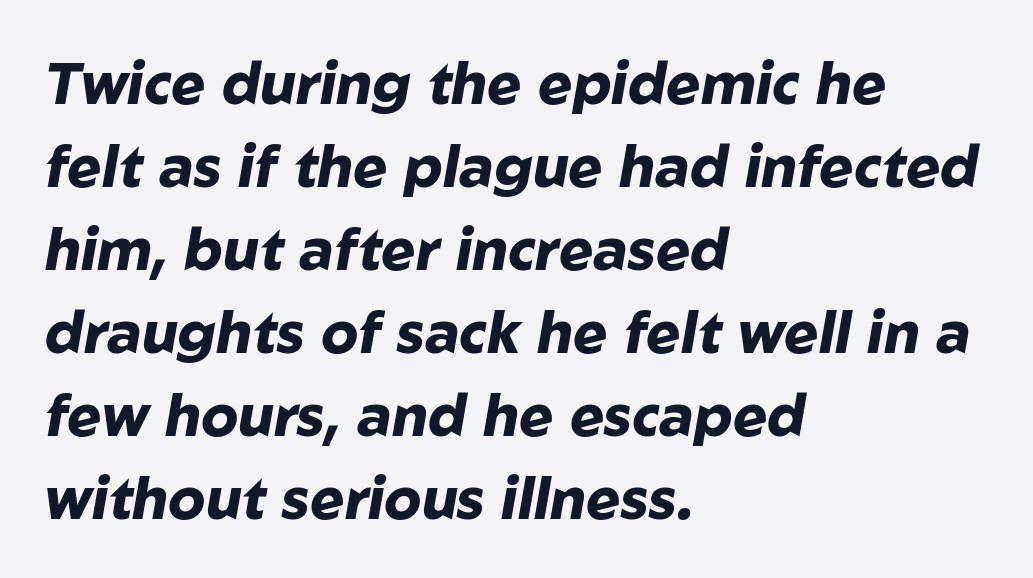
Q: Is the text bold? A: Yes.
Q: Is the text italic (slanted)? A: Yes, it leans right by about 10 degrees.
Q: Is the text underlined? A: No.
Q: How is the paragraph aligned? A: Left-aligned.
Q: Is the spacing between letters normal or unusually wide? A: Normal.
Q: Is the spacing between lines tight, normal or loose? A: Normal.
Q: Width (condensed, normal, or wide)? A: Normal.
Q: Stroke contrast? A: Low.
Q: x-height? A: Medium.
Q: Monospaced? A: No.
